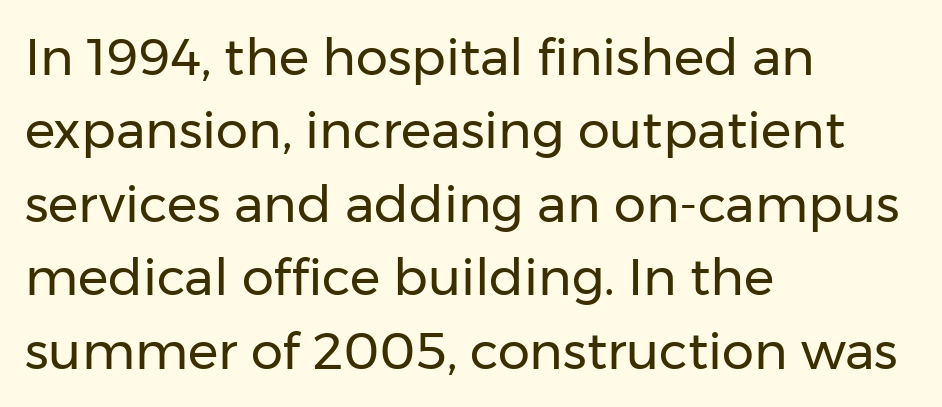
{"serif": "no", "italic": "no", "bold": "no", "weight": "regular", "width": "normal", "stroke_contrast": "low", "x_height": "medium", "monospaced": "no", "underline": "no", "align": "left", "line_spacing": "normal", "line_spacing_ratio": 1.44, "letter_spacing": "normal", "letter_spacing_em": 0.0, "glyph_px": 51}
